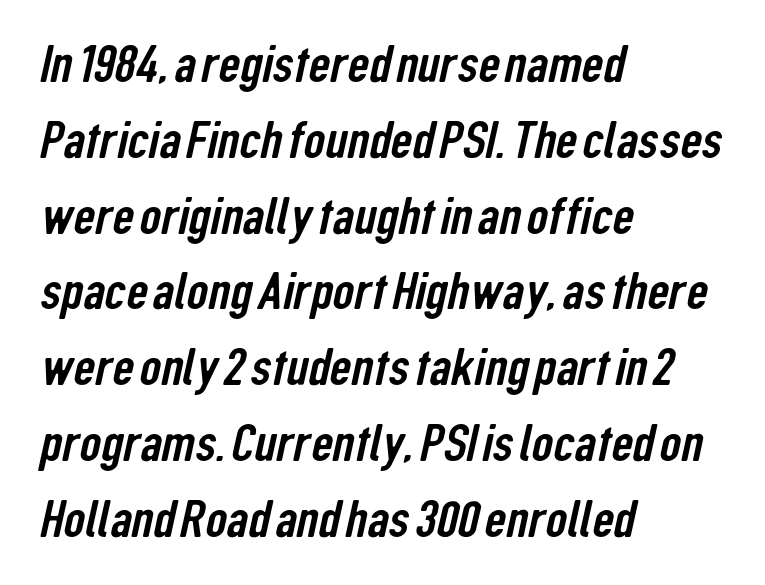
{"serif": "no", "width": "condensed", "stroke_contrast": "low", "x_height": "medium", "monospaced": "no", "underline": "no", "align": "left", "line_spacing": "normal", "line_spacing_ratio": 1.43, "letter_spacing": "normal", "letter_spacing_em": 0.0, "glyph_px": 53}
